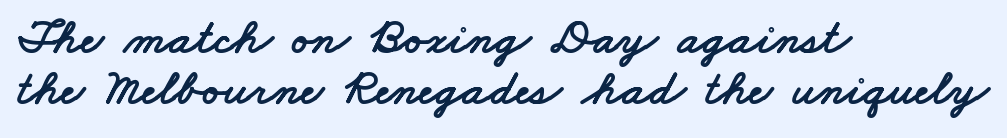
Q: Is the typeface a serif or a sans-serif typeface? A: Sans-serif.
Q: Is the text underlined? A: No.
Q: How is the paragraph aligned? A: Left-aligned.
Q: Is the spacing between letters normal or unusually wide? A: Normal.
Q: Is the spacing between lines tight, normal or loose? A: Tight.
Q: Width (condensed, normal, or wide)? A: Wide.
Q: Stroke contrast? A: Low.
Q: x-height? A: Small.
Q: Monospaced? A: No.
